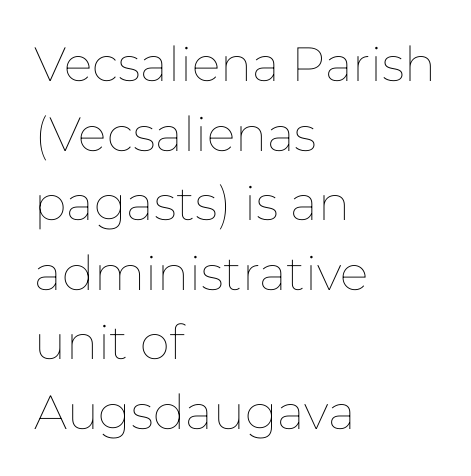
The image shows 48 px thin type, upright; set left-aligned, normal line spacing (1.45x), normal letter spacing, not underlined; low stroke contrast and a medium x-height.
